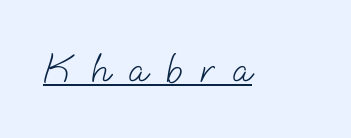
{"serif": "no", "bold": "no", "weight": "light", "width": "normal", "stroke_contrast": "low", "x_height": "small", "monospaced": "no", "underline": "yes", "letter_spacing": "wide", "letter_spacing_em": 0.44, "glyph_px": 42}
